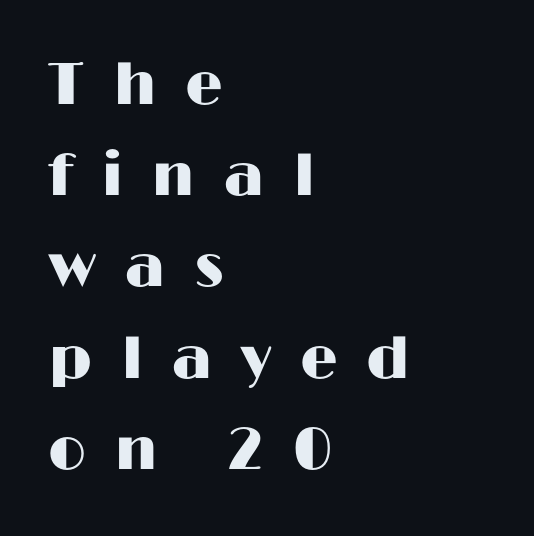
Q: Is the text italic (slanted)? A: No, it is upright.
Q: Is the typeface a serif or a sans-serif typeface? A: Sans-serif.
Q: Is the text underlined? A: No.
Q: How is the paragraph aligned? A: Left-aligned.
Q: Is the spacing between letters normal or unusually wide? A: Unusually wide.
Q: Is the spacing between lines tight, normal or loose? A: Normal.
Q: Width (condensed, normal, or wide)? A: Wide.
Q: Stroke contrast? A: High.
Q: x-height? A: Medium.
Q: Monospaced? A: No.
